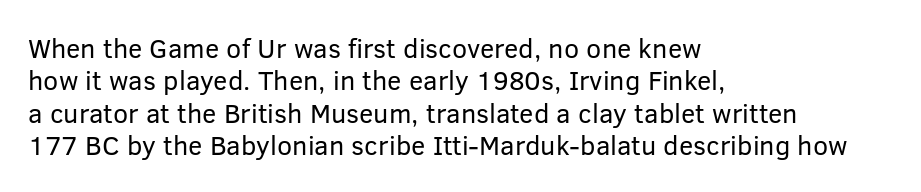
The font is comparable to plain body text, perhaps lighter. Line starts are locked; line ends wander. Nothing unusual about the tracking: characters are spaced as the font intends. The type sits square on the baseline with zero lean. Rule under the text: the space is simply empty.
